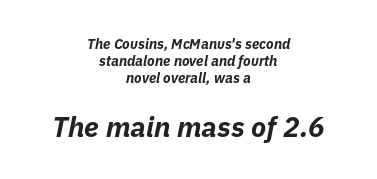
{"italic": "yes", "lean": "right", "slant_degrees": 11, "bold": "yes", "weight": "bold", "width": "normal", "stroke_contrast": "low", "x_height": "medium", "monospaced": "no", "underline": "no", "align": "center", "line_spacing_ratio": 1.22, "letter_spacing": "normal", "letter_spacing_em": 0.0, "larger_block": "second", "size_ratio": 2.0, "glyph_px": 28}
